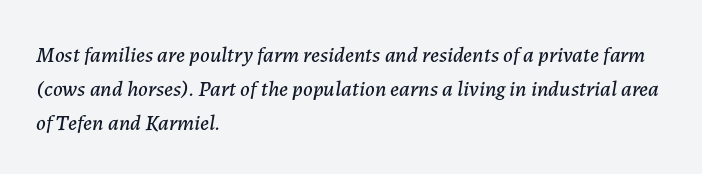
{"italic": "yes", "lean": "right", "slant_degrees": 7, "underline": "no", "align": "left", "line_spacing": "normal", "line_spacing_ratio": 1.55, "letter_spacing": "normal", "letter_spacing_em": 0.0, "glyph_px": 22}
